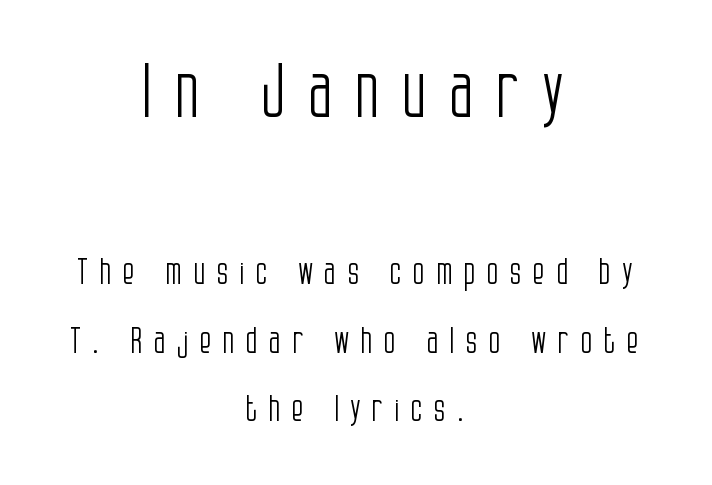
{"serif": "no", "italic": "no", "bold": "no", "weight": "light", "width": "condensed", "stroke_contrast": "low", "x_height": "large", "monospaced": "no", "underline": "no", "align": "center", "line_spacing": "loose", "line_spacing_ratio": 1.91, "letter_spacing": "wide", "letter_spacing_em": 0.3, "larger_block": "first", "size_ratio": 2.03, "glyph_px": 73}
